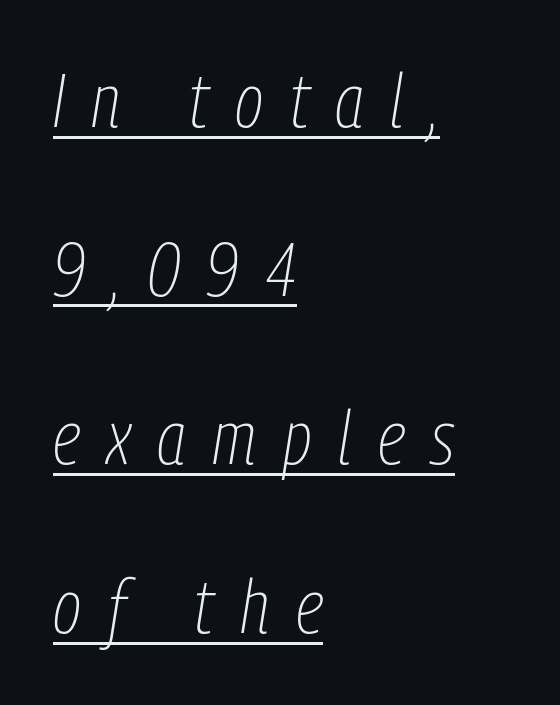
{"italic": "yes", "lean": "right", "slant_degrees": 9, "bold": "no", "weight": "thin", "width": "condensed", "stroke_contrast": "low", "x_height": "medium", "monospaced": "no", "underline": "yes", "align": "left", "line_spacing": "loose", "line_spacing_ratio": 2.22, "letter_spacing": "wide", "letter_spacing_em": 0.35, "glyph_px": 76}
